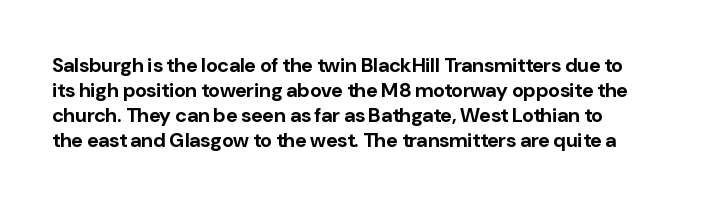
Q: Is the text bold? A: Yes.
Q: Is the text italic (slanted)? A: No, it is upright.
Q: Is the text underlined? A: No.
Q: Is the spacing between letters normal or unusually wide? A: Normal.
Q: Is the spacing between lines tight, normal or loose? A: Normal.
